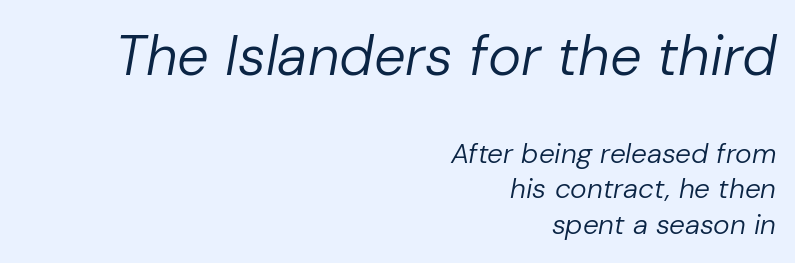
The image shows 56 px regular-weight type, italic (leaning right); set right-aligned, normal line spacing (1.27x), normal letter spacing, not underlined; the first (top) block is 2.0x larger; low stroke contrast and a medium x-height.
